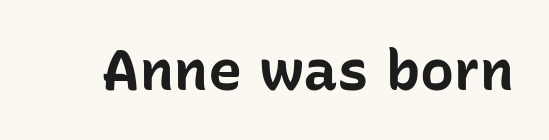
The image shows 57 px bold sans-serif type, upright; set normal letter spacing, not underlined; low stroke contrast and a medium x-height.
